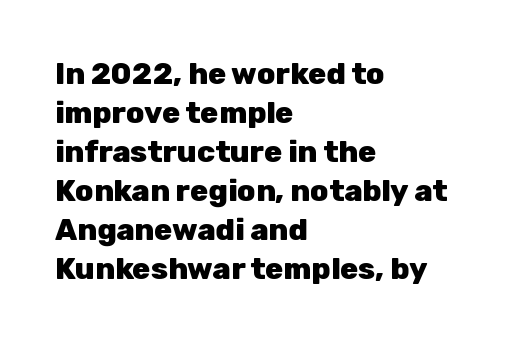
Q: Is the text bold? A: Yes.
Q: Is the text italic (slanted)? A: No, it is upright.
Q: Is the typeface a serif or a sans-serif typeface? A: Sans-serif.
Q: Is the text underlined? A: No.
Q: How is the paragraph aligned? A: Left-aligned.
Q: Is the spacing between letters normal or unusually wide? A: Normal.
Q: Is the spacing between lines tight, normal or loose? A: Normal.
Q: Width (condensed, normal, or wide)? A: Normal.
Q: Stroke contrast? A: Low.
Q: x-height? A: Medium.
Q: Monospaced? A: No.
